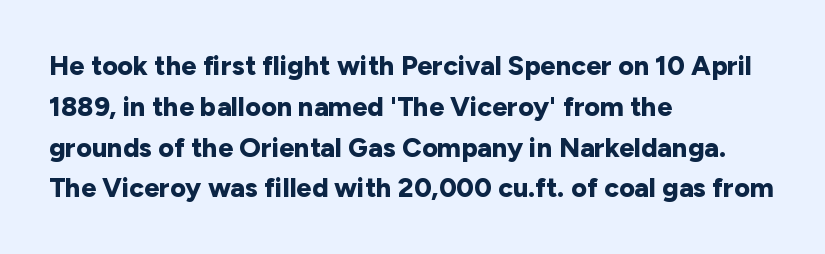
{"italic": "no", "bold": "yes", "underline": "no", "align": "left", "line_spacing": "normal", "line_spacing_ratio": 1.51, "letter_spacing": "normal", "letter_spacing_em": 0.0, "glyph_px": 27}
